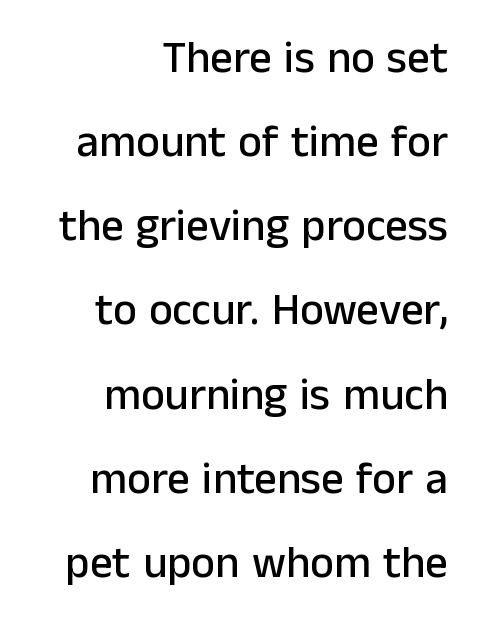
{"serif": "no", "italic": "no", "width": "normal", "stroke_contrast": "low", "x_height": "medium", "monospaced": "no", "underline": "no", "align": "right", "line_spacing_ratio": 1.87, "letter_spacing": "normal", "letter_spacing_em": 0.0, "glyph_px": 45}
